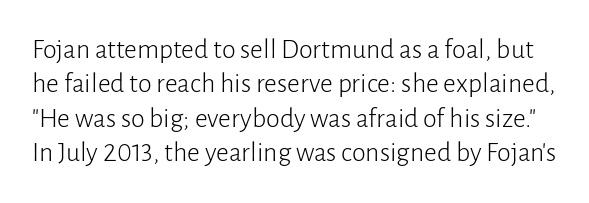
The image shows 28 px light sans-serif type, upright; set line spacing 1.23x, normal letter spacing, not underlined; low stroke contrast and a medium x-height.
